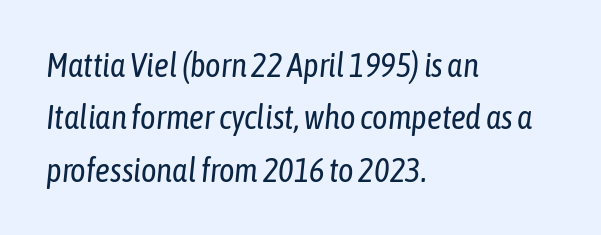
The foot of each line stays bare and open. This rendering uses left alignment, leaving the right contour irregular. The passage shown stacks its lines at a standard gap. Heft: none added — not bold.
